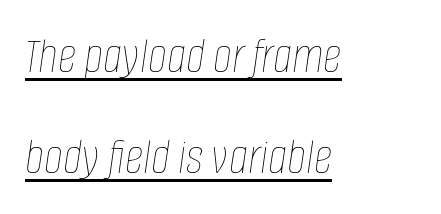
{"italic": "yes", "lean": "right", "slant_degrees": 8, "bold": "no", "weight": "thin", "width": "condensed", "stroke_contrast": "low", "x_height": "large", "monospaced": "no", "underline": "yes", "align": "left", "line_spacing": "loose", "line_spacing_ratio": 1.94, "letter_spacing": "normal", "letter_spacing_em": 0.0, "glyph_px": 52}
